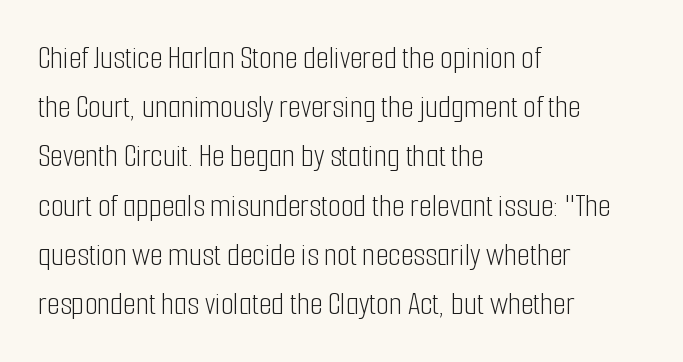
Q: Is the text bold? A: No.
Q: Is the text italic (slanted)? A: No, it is upright.
Q: Is the typeface a serif or a sans-serif typeface? A: Sans-serif.
Q: Is the text underlined? A: No.
Q: How is the paragraph aligned? A: Left-aligned.
Q: Is the spacing between letters normal or unusually wide? A: Normal.
Q: Is the spacing between lines tight, normal or loose? A: Normal.
Q: Width (condensed, normal, or wide)? A: Condensed.
Q: Stroke contrast? A: Low.
Q: x-height? A: Medium.
Q: Monospaced? A: No.
